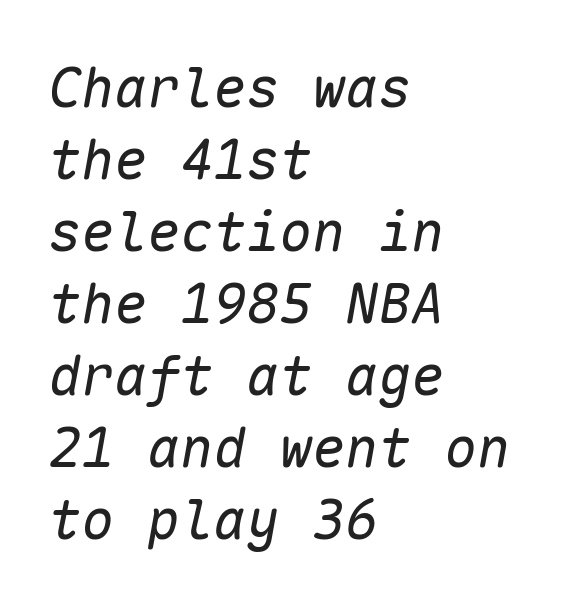
{"italic": "yes", "lean": "right", "slant_degrees": 10, "bold": "no", "weight": "regular", "width": "normal", "stroke_contrast": "low", "x_height": "medium", "monospaced": "yes", "underline": "no", "align": "left", "line_spacing": "normal", "line_spacing_ratio": 1.31, "letter_spacing": "normal", "letter_spacing_em": 0.0, "glyph_px": 55}
